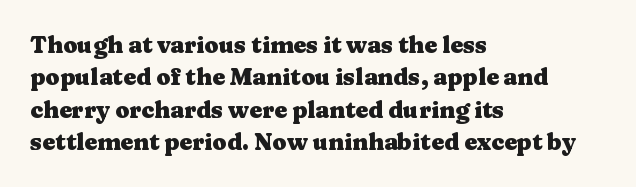
{"italic": "no", "bold": "yes", "underline": "no", "align": "left", "line_spacing": "normal", "line_spacing_ratio": 1.41, "letter_spacing": "normal", "letter_spacing_em": 0.0, "glyph_px": 23}
